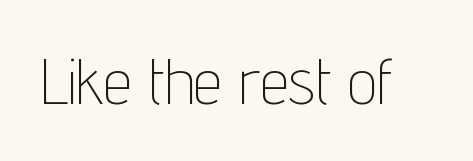
Q: Is the text bold? A: No.
Q: Is the text italic (slanted)? A: No, it is upright.
Q: Is the typeface a serif or a sans-serif typeface? A: Sans-serif.
Q: Is the text underlined? A: No.
Q: Is the spacing between letters normal or unusually wide? A: Normal.
Q: Width (condensed, normal, or wide)? A: Condensed.
Q: Stroke contrast? A: Low.
Q: x-height? A: Medium.
Q: Monospaced? A: No.
